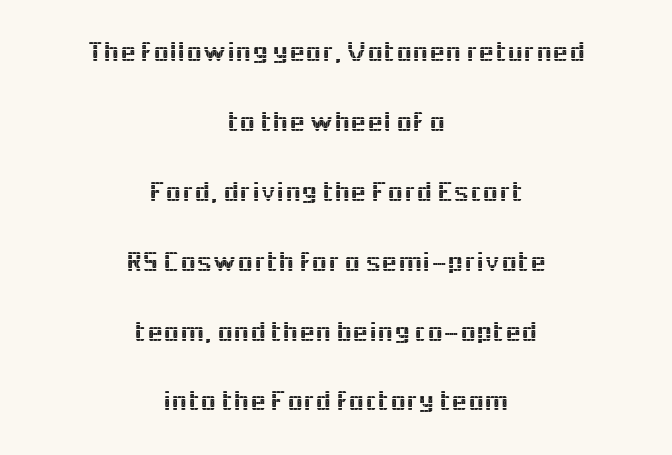
{"serif": "no", "italic": "no", "width": "normal", "x_height": "medium", "monospaced": "no", "underline": "no", "align": "center", "line_spacing": "loose", "line_spacing_ratio": 2.41, "letter_spacing": "normal", "letter_spacing_em": 0.0, "glyph_px": 29}
